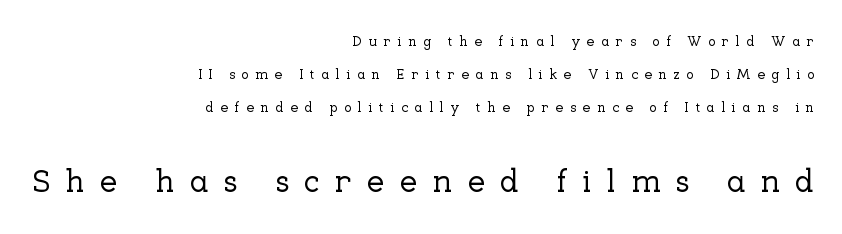
Q: Is the text italic (slanted)? A: No, it is upright.
Q: Is the typeface a serif or a sans-serif typeface? A: Serif.
Q: Is the text underlined? A: No.
Q: How is the paragraph aligned? A: Right-aligned.
Q: Is the spacing between letters normal or unusually wide? A: Unusually wide.
Q: Is the spacing between lines tight, normal or loose? A: Loose.
Q: Which block of text is set in a larger size, the first (top) or the second (bottom)? A: The second (bottom) one.
Q: Width (condensed, normal, or wide)? A: Normal.
Q: Stroke contrast? A: Low.
Q: x-height? A: Medium.
Q: Monospaced? A: No.
